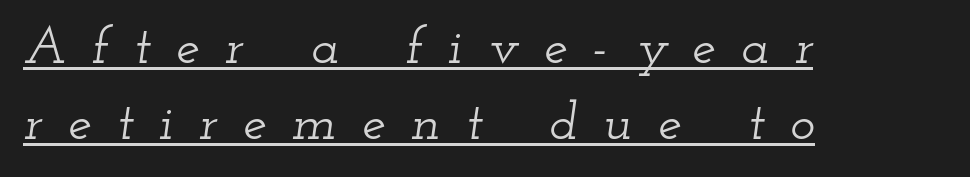
Q: Is the text italic (slanted)? A: Yes, it leans right by about 12 degrees.
Q: Is the typeface a serif or a sans-serif typeface? A: Serif.
Q: Is the text underlined? A: Yes.
Q: How is the paragraph aligned? A: Left-aligned.
Q: Is the spacing between letters normal or unusually wide? A: Unusually wide.
Q: Is the spacing between lines tight, normal or loose? A: Normal.
Q: Width (condensed, normal, or wide)? A: Wide.
Q: Stroke contrast? A: Low.
Q: x-height? A: Small.
Q: Monospaced? A: No.
